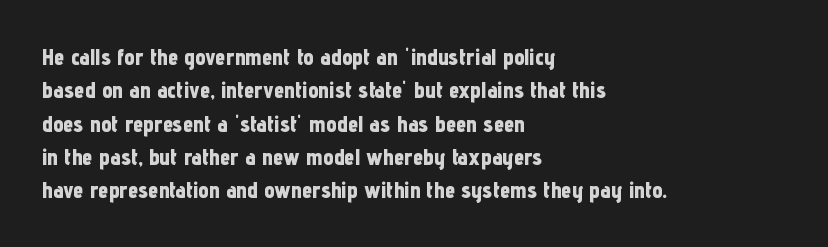
{"italic": "no", "bold": "yes", "underline": "no", "align": "left", "line_spacing": "normal", "line_spacing_ratio": 1.45, "letter_spacing": "normal", "letter_spacing_em": 0.0, "glyph_px": 23}
